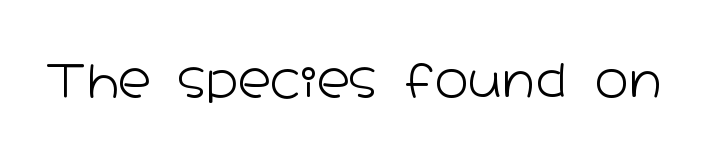
Q: Is the text bold? A: No.
Q: Is the text italic (slanted)? A: No, it is upright.
Q: Is the typeface a serif or a sans-serif typeface? A: Sans-serif.
Q: Is the text underlined? A: No.
Q: Is the spacing between letters normal or unusually wide? A: Normal.
Q: Width (condensed, normal, or wide)? A: Wide.
Q: Stroke contrast? A: Low.
Q: x-height? A: Medium.
Q: Monospaced? A: No.
